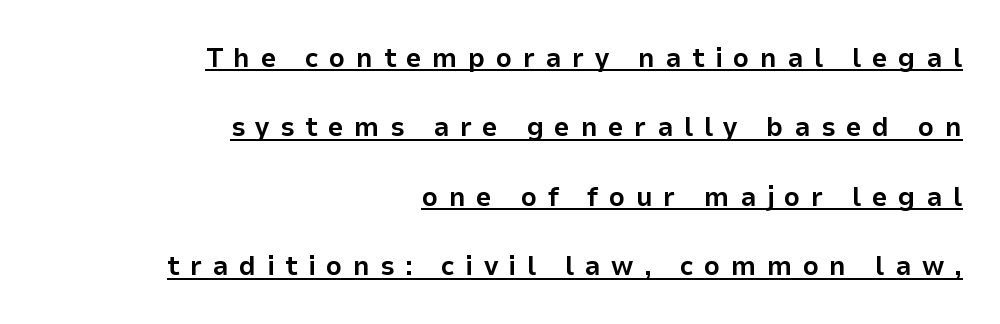
Q: Is the text bold? A: Yes.
Q: Is the text italic (slanted)? A: No, it is upright.
Q: Is the typeface a serif or a sans-serif typeface? A: Sans-serif.
Q: Is the text underlined? A: Yes.
Q: How is the paragraph aligned? A: Right-aligned.
Q: Is the spacing between letters normal or unusually wide? A: Unusually wide.
Q: Is the spacing between lines tight, normal or loose? A: Loose.
Q: Width (condensed, normal, or wide)? A: Normal.
Q: Stroke contrast? A: Low.
Q: x-height? A: Medium.
Q: Monospaced? A: No.
